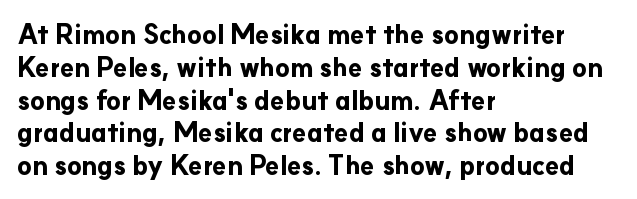
{"italic": "no", "bold": "yes", "underline": "no", "align": "left", "line_spacing": "normal", "line_spacing_ratio": 1.26, "letter_spacing": "normal", "letter_spacing_em": 0.0, "glyph_px": 26}
